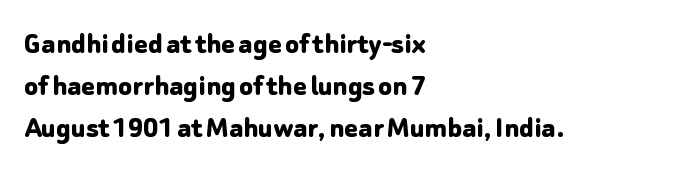
The image shows 32 px bold sans-serif type, upright; set left-aligned, normal line spacing (1.32x), normal letter spacing, not underlined; low stroke contrast and a medium x-height.
